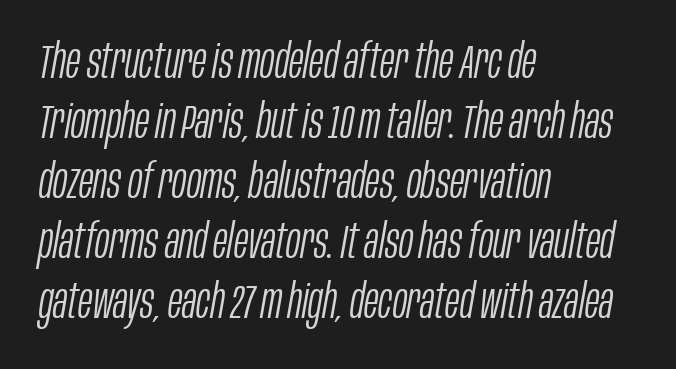
Q: Is the text bold? A: No.
Q: Is the text italic (slanted)? A: Yes, it leans right by about 10 degrees.
Q: Is the text underlined? A: No.
Q: How is the paragraph aligned? A: Left-aligned.
Q: Is the spacing between letters normal or unusually wide? A: Normal.
Q: Is the spacing between lines tight, normal or loose? A: Normal.
Q: Width (condensed, normal, or wide)? A: Condensed.
Q: Stroke contrast? A: Low.
Q: x-height? A: Large.
Q: Monospaced? A: No.
